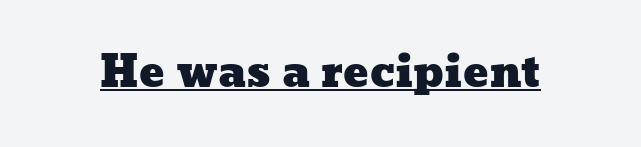
Q: Is the text underlined? A: Yes.
Q: Is the spacing between letters normal or unusually wide? A: Normal.
Q: Width (condensed, normal, or wide)? A: Wide.
Q: Stroke contrast? A: Low.
Q: x-height? A: Medium.
Q: Monospaced? A: No.
